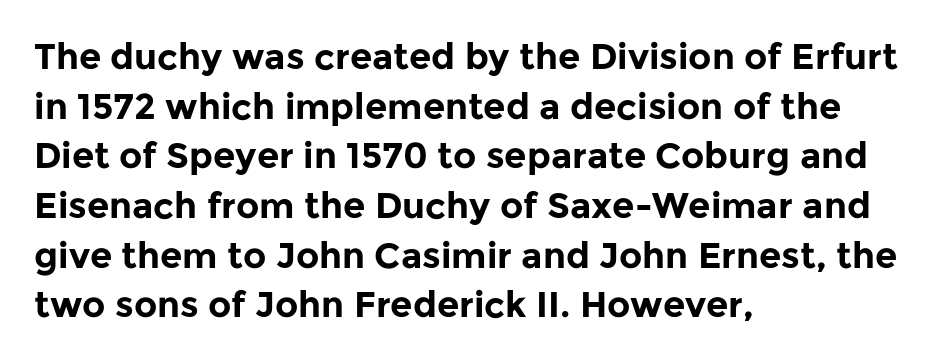
{"serif": "no", "italic": "no", "bold": "yes", "weight": "bold", "width": "normal", "stroke_contrast": "low", "x_height": "medium", "monospaced": "no", "underline": "no", "align": "left", "line_spacing": "normal", "line_spacing_ratio": 1.38, "letter_spacing": "normal", "letter_spacing_em": 0.0, "glyph_px": 36}
